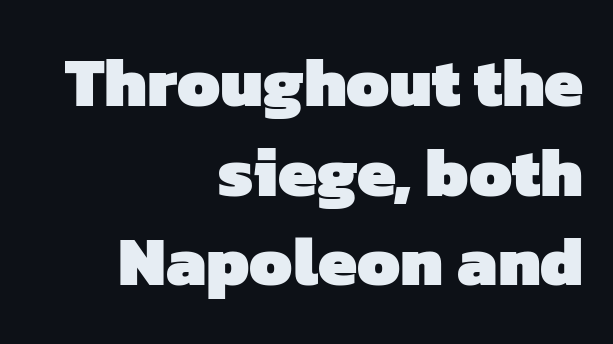
{"serif": "no", "bold": "yes", "weight": "heavy", "width": "normal", "stroke_contrast": "low", "x_height": "medium", "monospaced": "no", "underline": "no", "align": "right", "line_spacing": "normal", "line_spacing_ratio": 1.3, "letter_spacing": "normal", "letter_spacing_em": 0.0, "glyph_px": 69}
